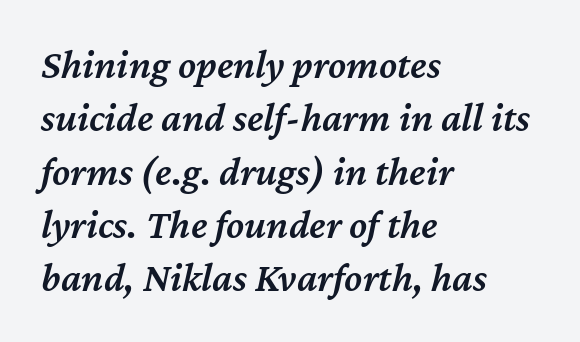
Q: Is the text bold? A: Semi-bold.
Q: Is the text italic (slanted)? A: Yes, it leans right by about 12 degrees.
Q: Is the text underlined? A: No.
Q: How is the paragraph aligned? A: Left-aligned.
Q: Is the spacing between letters normal or unusually wide? A: Normal.
Q: Is the spacing between lines tight, normal or loose? A: Normal.
Q: Width (condensed, normal, or wide)? A: Normal.
Q: Stroke contrast? A: Medium.
Q: x-height? A: Medium.
Q: Monospaced? A: No.
